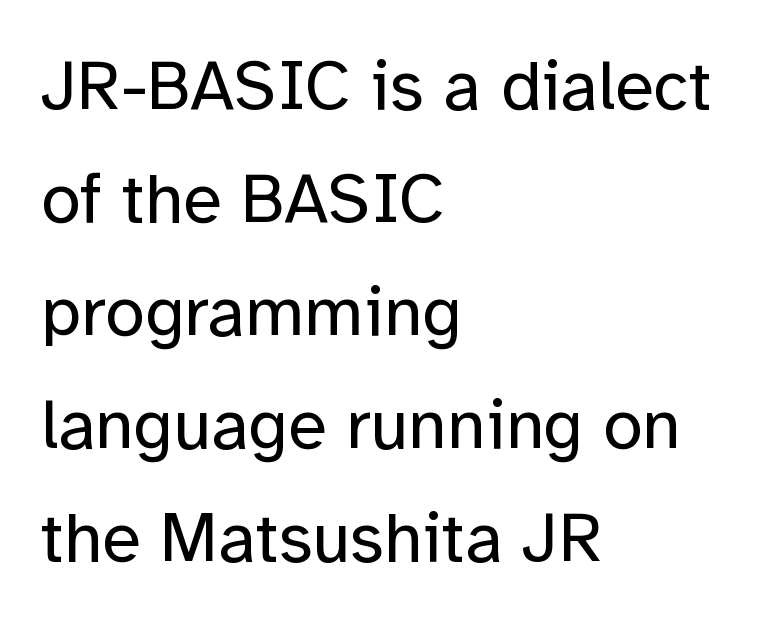
Reading down the block, your eye returns to a fixed left position each line. The letterforms sit shoulder to shoulder at normal distance. This sample uses a sans-serif face. Does the leading feel generous? No, just average. Beneath every word, the page is bare.
